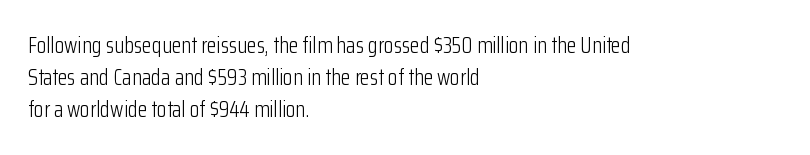
The image shows 22 px text type, upright; set left-aligned, normal line spacing (1.45x), normal letter spacing, not underlined.
